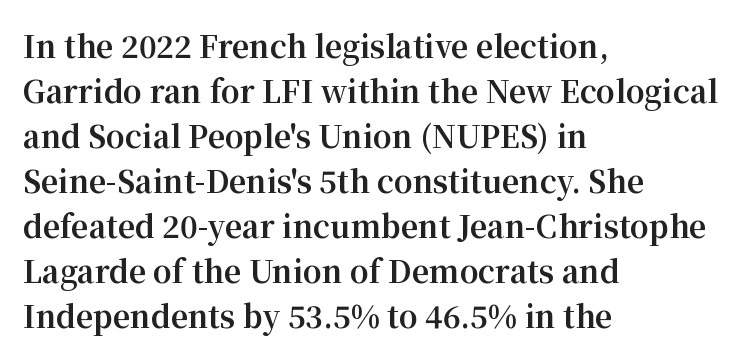
The image shows 30 px bold serif type, upright; set left-aligned, normal line spacing (1.5x), normal letter spacing, not underlined; medium stroke contrast and a medium x-height.
